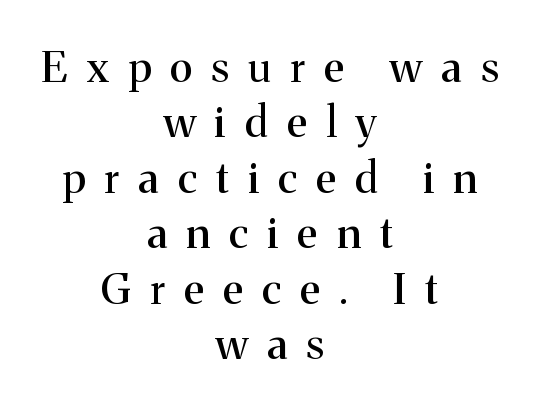
Q: Is the text italic (slanted)? A: No, it is upright.
Q: Is the typeface a serif or a sans-serif typeface? A: Serif.
Q: Is the text underlined? A: No.
Q: How is the paragraph aligned? A: Centered.
Q: Is the spacing between letters normal or unusually wide? A: Unusually wide.
Q: Is the spacing between lines tight, normal or loose? A: Normal.
Q: Width (condensed, normal, or wide)? A: Normal.
Q: Stroke contrast? A: Medium.
Q: x-height? A: Medium.
Q: Monospaced? A: No.
